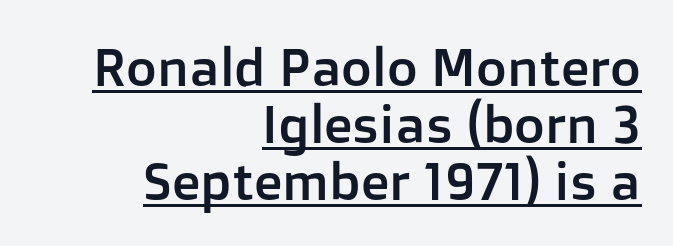
Observe the absence of serifs on each vertical stroke in this sample. You could call the tracking neutral — neither tight nor loose. If you drew a ruler down the right edge, every line would touch it. You could barely slide anything between these rows. These lines are rendered in a variable-pitch font. Posture: upright roman.
